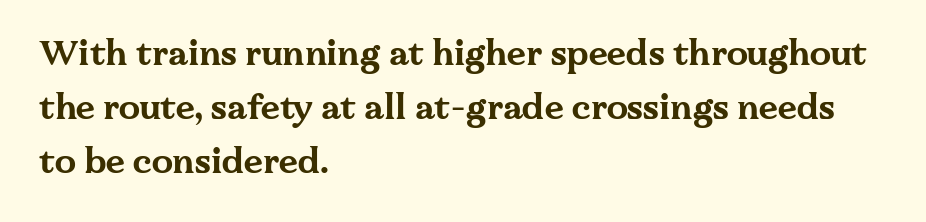
The image shows 34 px bold, wide serif type, upright; set left-aligned, normal line spacing (1.59x), normal letter spacing, not underlined; medium stroke contrast and a medium x-height.
